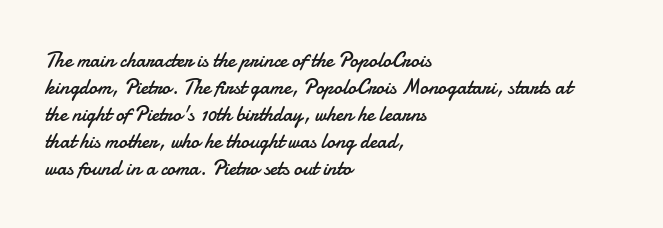
{"bold": "no", "underline": "no", "align": "left", "line_spacing": "normal", "line_spacing_ratio": 1.28, "letter_spacing": "normal", "letter_spacing_em": 0.0, "glyph_px": 21}
